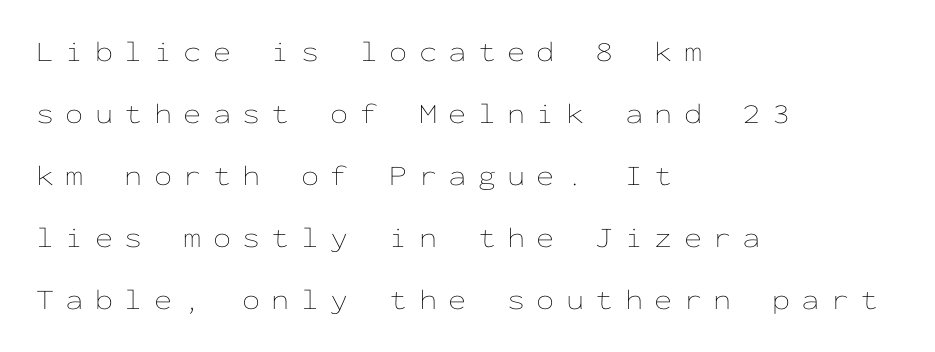
{"italic": "no", "bold": "no", "weight": "thin", "width": "wide", "stroke_contrast": "low", "x_height": "medium", "monospaced": "yes", "underline": "no", "align": "left", "line_spacing": "loose", "line_spacing_ratio": 2.14, "letter_spacing": "wide", "letter_spacing_em": 0.39, "glyph_px": 29}
